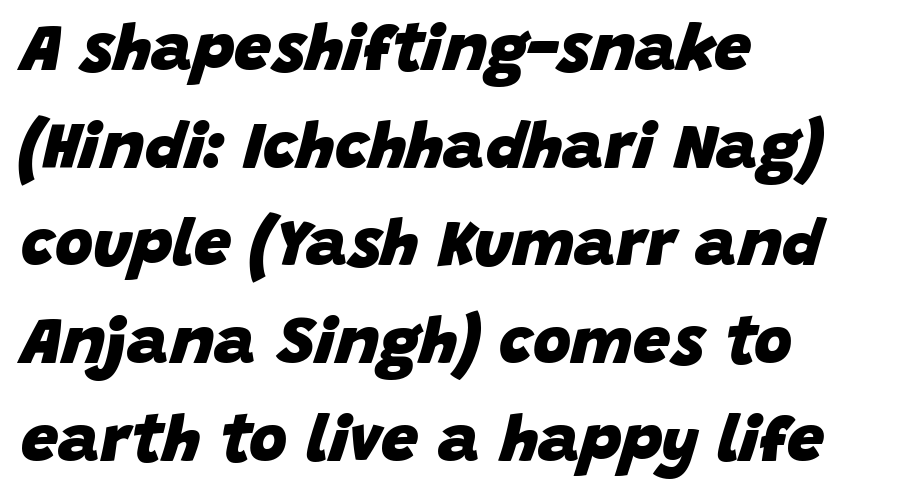
Q: Is the text bold? A: Yes.
Q: Is the text italic (slanted)? A: Yes, it leans right by about 15 degrees.
Q: Is the text underlined? A: No.
Q: How is the paragraph aligned? A: Left-aligned.
Q: Is the spacing between letters normal or unusually wide? A: Normal.
Q: Is the spacing between lines tight, normal or loose? A: Normal.
Q: Width (condensed, normal, or wide)? A: Normal.
Q: Stroke contrast? A: Low.
Q: x-height? A: Large.
Q: Monospaced? A: No.
